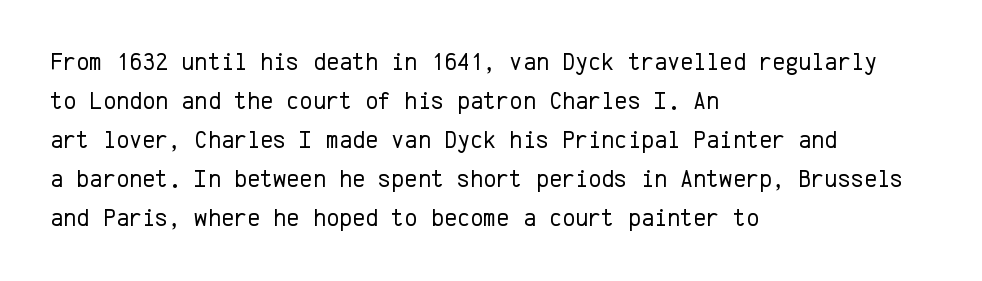
The space between consecutive lines is moderate. In terms of letterspacing, this is plain default setting. This rendering features lettering with no underline. Is the stroke heavy? The answer is a plain regular-or-lighter.
